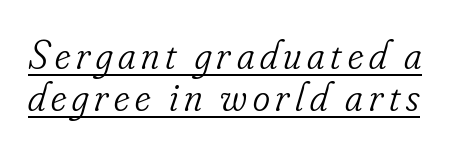
{"serif": "yes", "italic": "yes", "lean": "right", "slant_degrees": 16, "bold": "no", "weight": "light", "width": "condensed", "stroke_contrast": "low", "x_height": "small", "monospaced": "no", "underline": "yes", "line_spacing": "tight", "line_spacing_ratio": 1.03, "glyph_px": 41}
